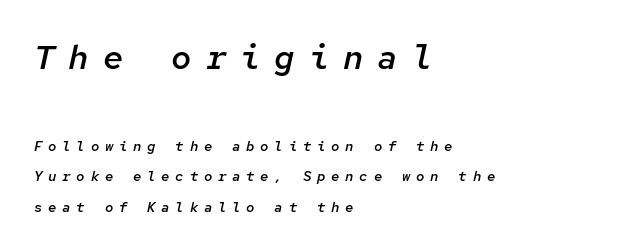
{"italic": "yes", "lean": "right", "slant_degrees": 12, "bold": "semi", "weight": "semibold", "width": "normal", "stroke_contrast": "low", "x_height": "medium", "monospaced": "yes", "underline": "no", "align": "left", "line_spacing": "loose", "line_spacing_ratio": 2.19, "letter_spacing": "wide", "letter_spacing_em": 0.41, "larger_block": "first", "size_ratio": 2.43, "glyph_px": 34}
